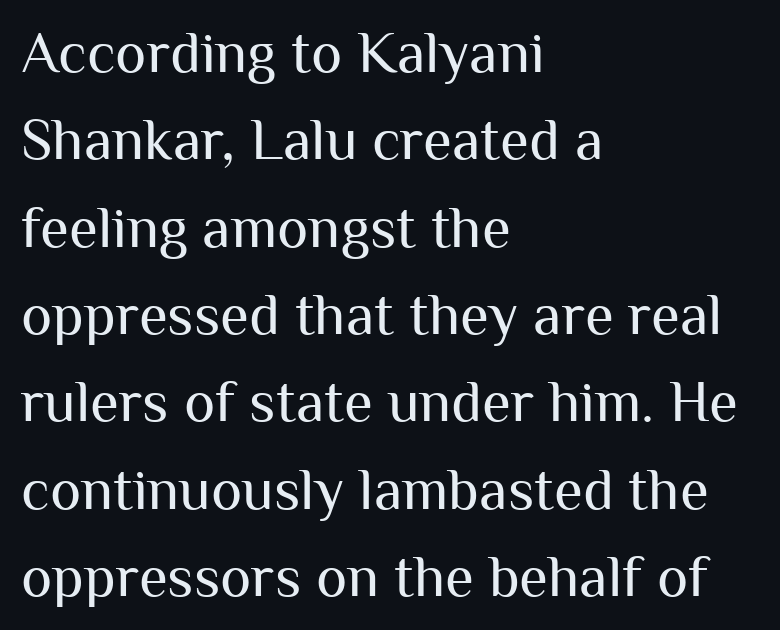
Q: Is the text bold? A: No.
Q: Is the text italic (slanted)? A: No, it is upright.
Q: Is the typeface a serif or a sans-serif typeface? A: Sans-serif.
Q: Is the text underlined? A: No.
Q: How is the paragraph aligned? A: Left-aligned.
Q: Is the spacing between letters normal or unusually wide? A: Normal.
Q: Is the spacing between lines tight, normal or loose? A: Normal.
Q: Width (condensed, normal, or wide)? A: Normal.
Q: Stroke contrast? A: Medium.
Q: x-height? A: Medium.
Q: Monospaced? A: No.
